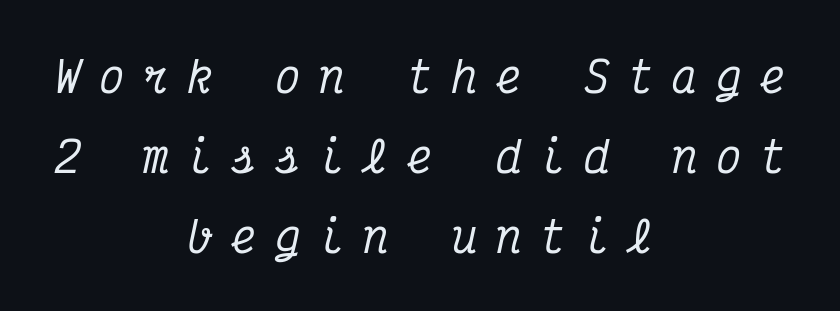
{"serif": "yes", "italic": "yes", "lean": "right", "slant_degrees": 12, "width": "condensed", "stroke_contrast": "medium", "x_height": "medium", "monospaced": "yes", "underline": "no", "align": "center", "line_spacing": "loose", "line_spacing_ratio": 1.91, "letter_spacing": "wide", "letter_spacing_em": 0.45, "glyph_px": 42}
